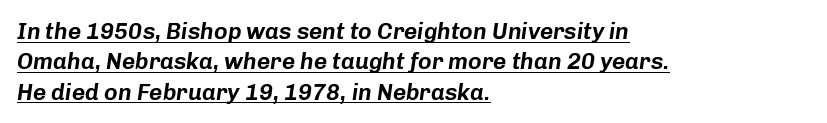
Q: Is the text italic (slanted)? A: Yes, it leans right by about 8 degrees.
Q: Is the text underlined? A: Yes.
Q: How is the paragraph aligned? A: Left-aligned.
Q: Is the spacing between letters normal or unusually wide? A: Normal.
Q: Is the spacing between lines tight, normal or loose? A: Normal.
